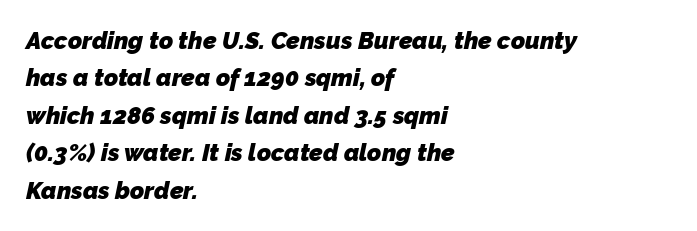
Leading: standard. Plenty of ink on the page — the face is bold. Letter spacing: default. These lines stack with their left ends in a neat column.
